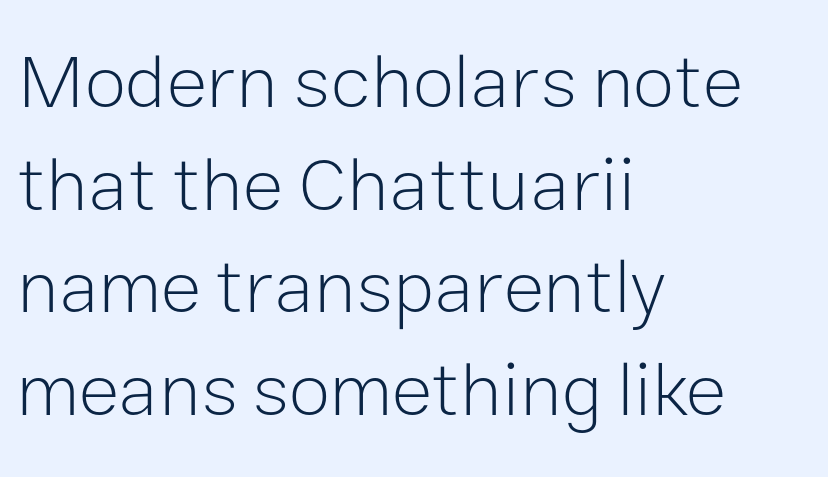
Q: Is the text bold? A: No.
Q: Is the text italic (slanted)? A: No, it is upright.
Q: Is the typeface a serif or a sans-serif typeface? A: Sans-serif.
Q: Is the text underlined? A: No.
Q: How is the paragraph aligned? A: Left-aligned.
Q: Is the spacing between letters normal or unusually wide? A: Normal.
Q: Is the spacing between lines tight, normal or loose? A: Normal.
Q: Width (condensed, normal, or wide)? A: Normal.
Q: Stroke contrast? A: Low.
Q: x-height? A: Medium.
Q: Monospaced? A: No.
